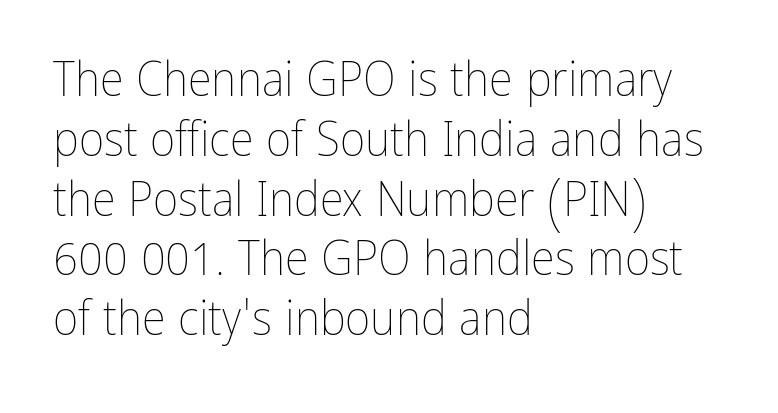
{"italic": "no", "bold": "no", "weight": "thin", "width": "condensed", "stroke_contrast": "low", "x_height": "medium", "monospaced": "no", "underline": "no", "align": "left", "line_spacing_ratio": 1.22, "letter_spacing": "normal", "letter_spacing_em": 0.0, "glyph_px": 49}
